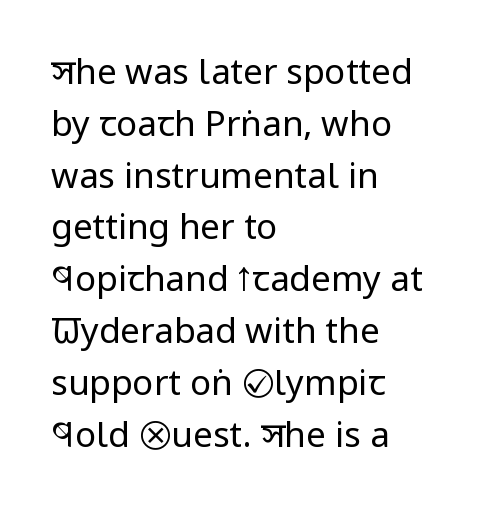
Q: Is the text bold? A: No.
Q: Is the text italic (slanted)? A: No, it is upright.
Q: Is the typeface a serif or a sans-serif typeface? A: Sans-serif.
Q: Is the text underlined? A: No.
Q: How is the paragraph aligned? A: Left-aligned.
Q: Is the spacing between letters normal or unusually wide? A: Normal.
Q: Is the spacing between lines tight, normal or loose? A: Normal.
Q: Width (condensed, normal, or wide)? A: Condensed.
Q: Stroke contrast? A: Low.
Q: x-height? A: Large.
Q: Monospaced? A: No.
